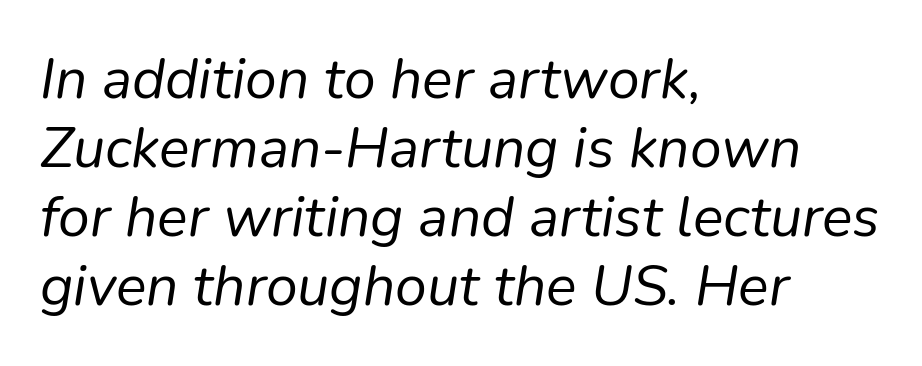
The image shows 57 px regular-weight type, italic (leaning right); set left-aligned, line spacing 1.21x, normal letter spacing, not underlined; low stroke contrast and a medium x-height.
